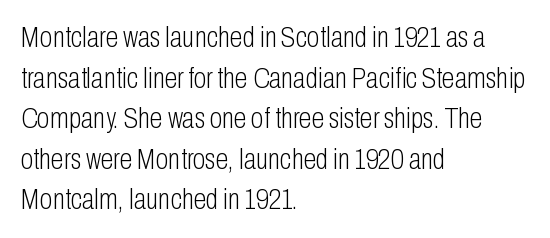
{"serif": "no", "italic": "no", "bold": "no", "weight": "light", "width": "condensed", "stroke_contrast": "low", "x_height": "medium", "monospaced": "no", "underline": "no", "align": "left", "line_spacing": "normal", "line_spacing_ratio": 1.4, "letter_spacing": "normal", "letter_spacing_em": 0.0, "glyph_px": 29}
